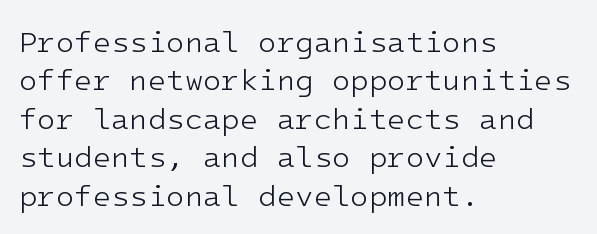
{"serif": "no", "italic": "no", "bold": "no", "weight": "light", "width": "normal", "stroke_contrast": "low", "x_height": "medium", "underline": "no", "align": "left", "line_spacing": "normal", "line_spacing_ratio": 1.28, "letter_spacing": "normal", "letter_spacing_em": 0.0, "glyph_px": 30}
